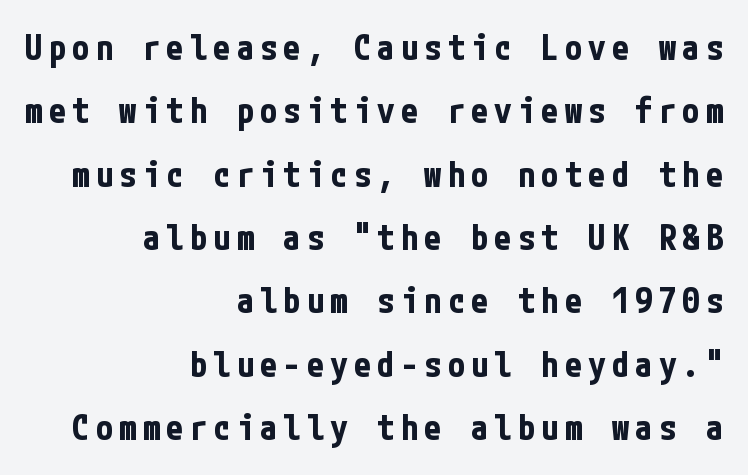
{"serif": "no", "italic": "no", "bold": "yes", "weight": "bold", "width": "condensed", "stroke_contrast": "low", "x_height": "medium", "underline": "no", "align": "right", "line_spacing_ratio": 1.81, "glyph_px": 35}
